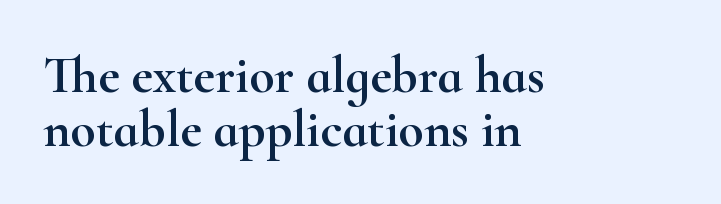
Q: Is the text italic (slanted)? A: No, it is upright.
Q: Is the typeface a serif or a sans-serif typeface? A: Serif.
Q: Is the text underlined? A: No.
Q: How is the paragraph aligned? A: Left-aligned.
Q: Is the spacing between letters normal or unusually wide? A: Normal.
Q: Is the spacing between lines tight, normal or loose? A: Tight.
Q: Width (condensed, normal, or wide)? A: Wide.
Q: Stroke contrast? A: High.
Q: x-height? A: Small.
Q: Monospaced? A: No.
